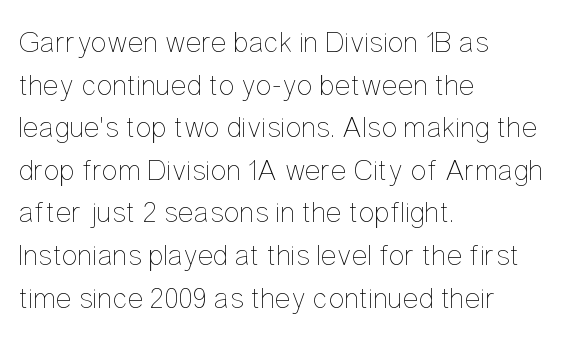
This is the regular roman posture of the typeface. Horizontal bands of white between lines are of average thickness. The text block is weighted toward the left margin, trailing off unevenly rightward. A typesetter would call this proportional, since set widths differ per character. Just letters on the line, the space beneath them empty. No extra tracking has been applied to these lines.
